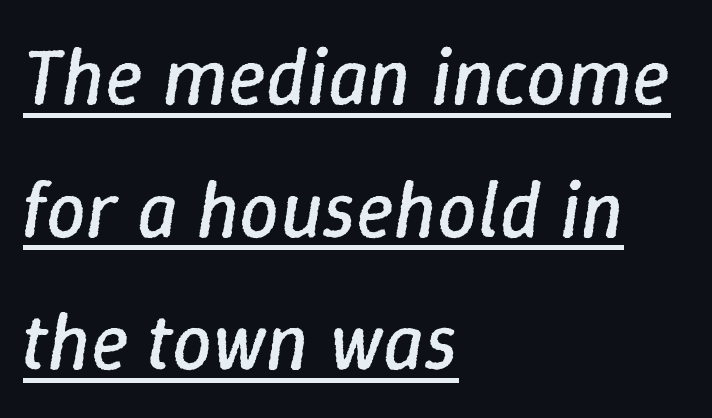
Q: Is the text bold? A: No.
Q: Is the text italic (slanted)? A: Yes, it leans right by about 9 degrees.
Q: Is the text underlined? A: Yes.
Q: How is the paragraph aligned? A: Left-aligned.
Q: Is the spacing between letters normal or unusually wide? A: Normal.
Q: Is the spacing between lines tight, normal or loose? A: Normal.
Q: Width (condensed, normal, or wide)? A: Normal.
Q: Stroke contrast? A: Low.
Q: x-height? A: Medium.
Q: Monospaced? A: No.
